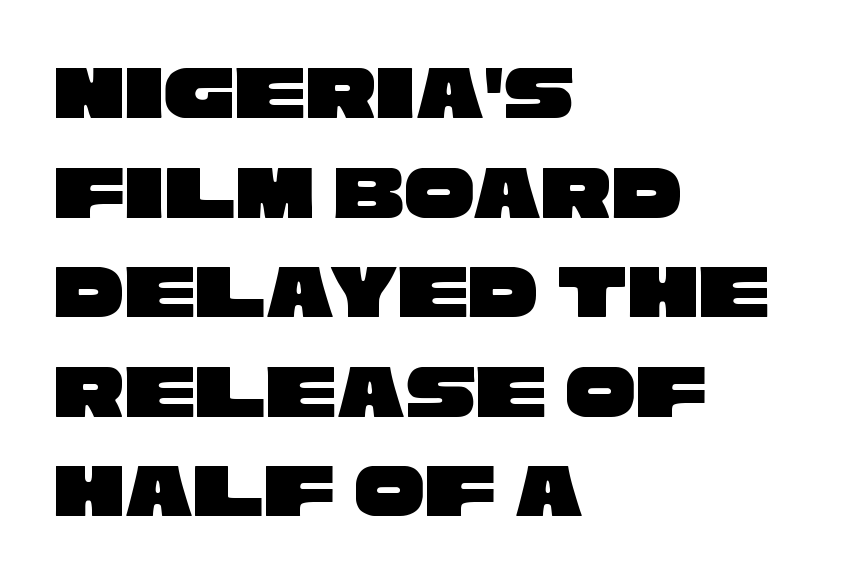
Q: Is the typeface a serif or a sans-serif typeface? A: Sans-serif.
Q: Is the text underlined? A: No.
Q: How is the paragraph aligned? A: Left-aligned.
Q: Is the spacing between letters normal or unusually wide? A: Normal.
Q: Is the spacing between lines tight, normal or loose? A: Normal.
Q: Width (condensed, normal, or wide)? A: Wide.
Q: Stroke contrast? A: Low.
Q: x-height? A: Large.
Q: Monospaced? A: No.
